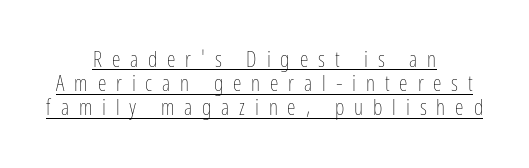
Students, note that the glyphs here are deliberately spaced far apart. Every row of glyphs is offset so its center matches the block's center. A typographer would call this underscored text. Stems and bowls with no extra thickness — not bold. This is the regular roman posture of the typeface. Does the leading feel generous? Not at all — it's pinched.
